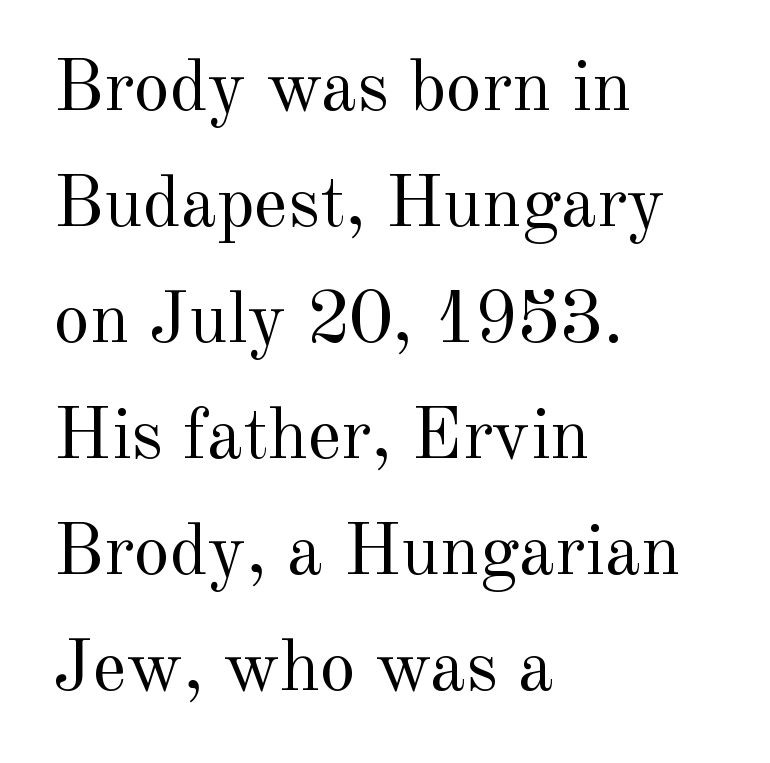
{"serif": "yes", "italic": "no", "bold": "no", "weight": "regular", "width": "normal", "x_height": "small", "monospaced": "no", "underline": "no", "align": "left", "line_spacing": "normal", "line_spacing_ratio": 1.59, "letter_spacing": "normal", "letter_spacing_em": 0.0, "glyph_px": 73}
